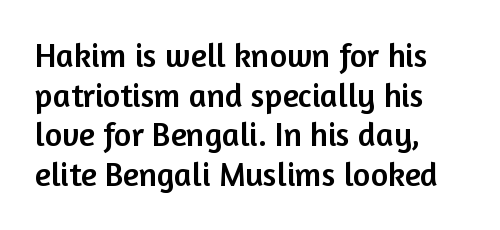
{"serif": "no", "italic": "no", "width": "normal", "stroke_contrast": "low", "x_height": "medium", "monospaced": "no", "underline": "no", "align": "left", "line_spacing_ratio": 1.2, "letter_spacing": "normal", "letter_spacing_em": 0.0, "glyph_px": 33}
